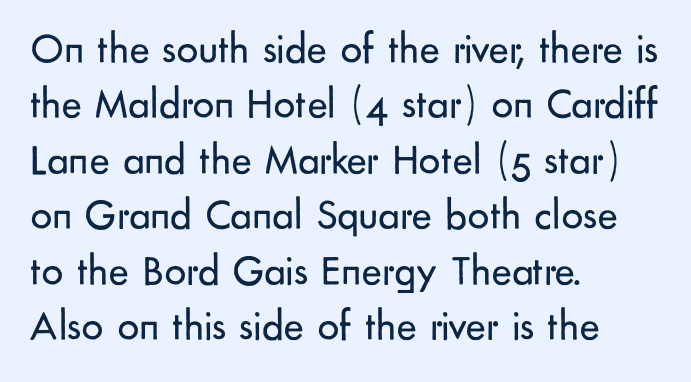
{"serif": "no", "italic": "no", "bold": "no", "weight": "regular", "width": "normal", "stroke_contrast": "low", "x_height": "small", "monospaced": "no", "underline": "no", "align": "left", "line_spacing": "normal", "line_spacing_ratio": 1.29, "letter_spacing": "normal", "letter_spacing_em": 0.0, "glyph_px": 43}
